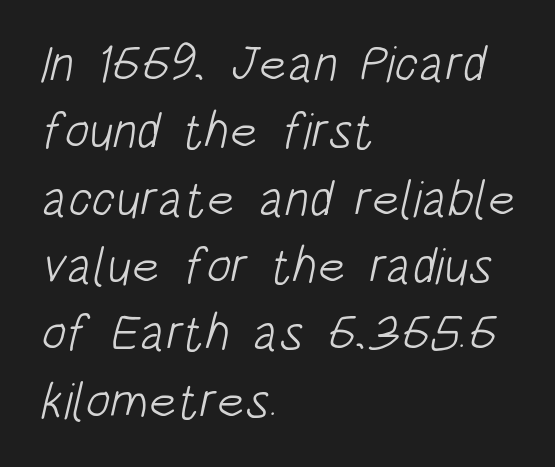
{"serif": "no", "bold": "no", "weight": "light", "width": "condensed", "stroke_contrast": "low", "x_height": "large", "monospaced": "no", "underline": "no", "align": "left", "line_spacing": "normal", "line_spacing_ratio": 1.32, "letter_spacing": "normal", "letter_spacing_em": 0.0, "glyph_px": 51}
